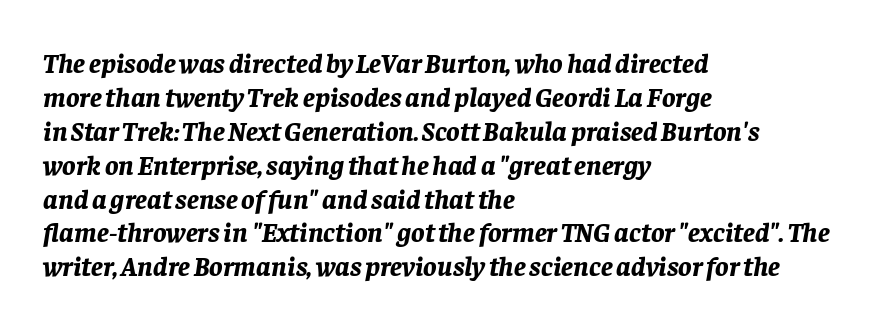
Q: Is the text bold? A: Yes.
Q: Is the text italic (slanted)? A: Yes, it leans right by about 8 degrees.
Q: Is the text underlined? A: No.
Q: How is the paragraph aligned? A: Left-aligned.
Q: Is the spacing between letters normal or unusually wide? A: Normal.
Q: Width (condensed, normal, or wide)? A: Normal.
Q: Stroke contrast? A: Low.
Q: x-height? A: Large.
Q: Monospaced? A: No.
